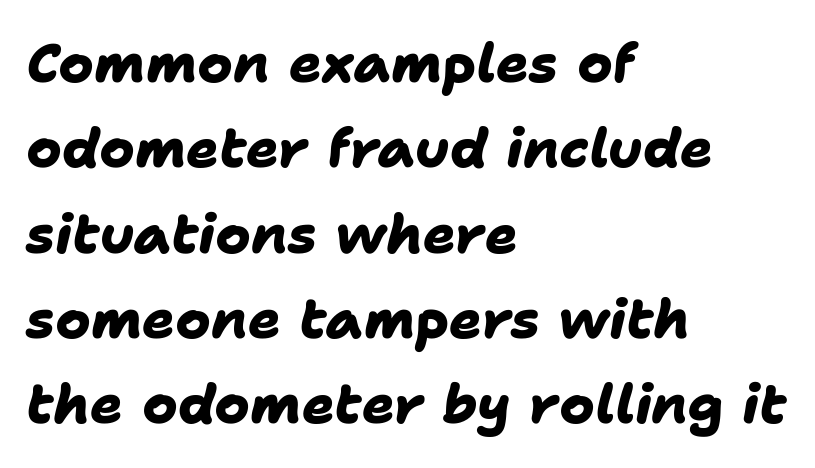
Q: Is the text bold? A: Yes.
Q: Is the typeface a serif or a sans-serif typeface? A: Sans-serif.
Q: Is the text underlined? A: No.
Q: How is the paragraph aligned? A: Left-aligned.
Q: Is the spacing between letters normal or unusually wide? A: Normal.
Q: Is the spacing between lines tight, normal or loose? A: Normal.
Q: Width (condensed, normal, or wide)? A: Normal.
Q: Stroke contrast? A: Low.
Q: x-height? A: Medium.
Q: Monospaced? A: No.
